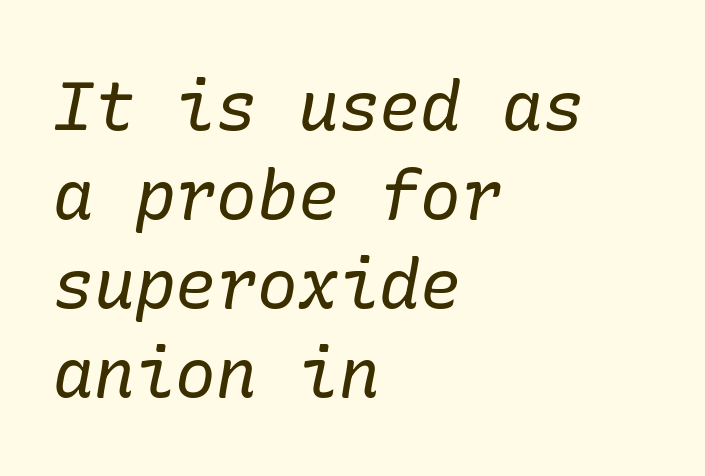
The image shows 68 px regular-weight type, italic (leaning right); set left-aligned, normal line spacing (1.31x), normal letter spacing, not underlined; low stroke contrast and a medium x-height.
